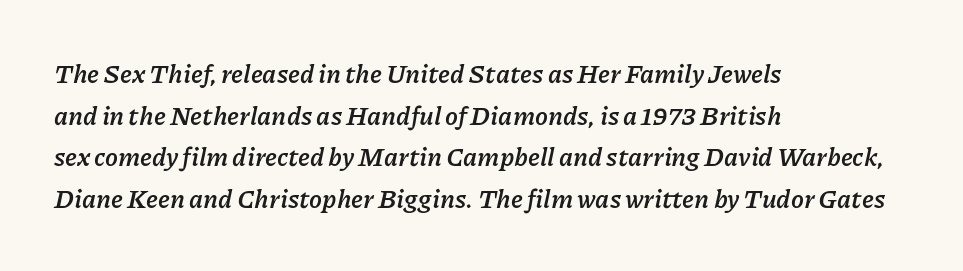
{"italic": "yes", "lean": "right", "slant_degrees": 11, "bold": "yes", "underline": "no", "align": "left", "line_spacing": "normal", "line_spacing_ratio": 1.6, "letter_spacing": "normal", "letter_spacing_em": 0.0, "glyph_px": 26}
